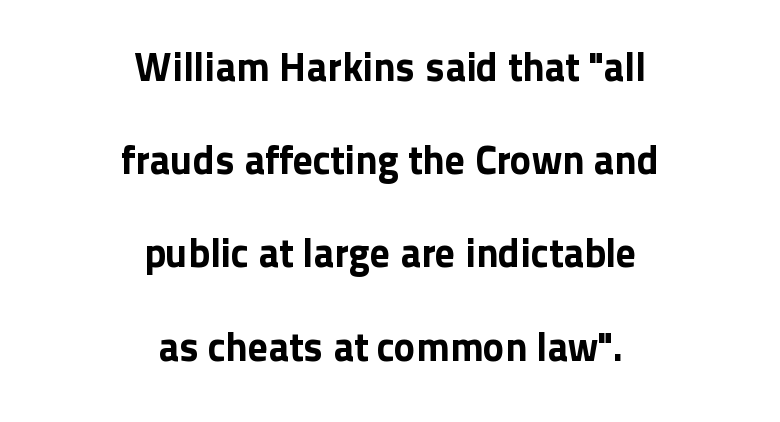
Q: Is the text italic (slanted)? A: No, it is upright.
Q: Is the typeface a serif or a sans-serif typeface? A: Sans-serif.
Q: Is the text underlined? A: No.
Q: How is the paragraph aligned? A: Centered.
Q: Is the spacing between letters normal or unusually wide? A: Normal.
Q: Is the spacing between lines tight, normal or loose? A: Loose.
Q: Width (condensed, normal, or wide)? A: Normal.
Q: Stroke contrast? A: Low.
Q: x-height? A: Medium.
Q: Monospaced? A: No.
